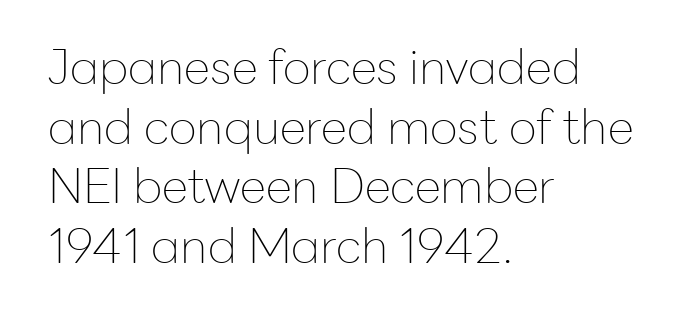
The image shows 48 px thin sans-serif type, upright; set left-aligned, line spacing 1.24x, normal letter spacing, not underlined; low stroke contrast and a medium x-height.
